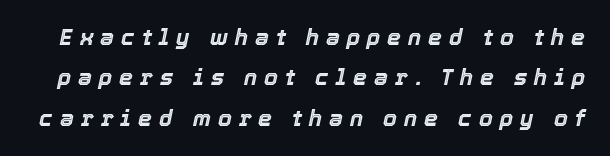
Q: Is the text italic (slanted)? A: Yes, it leans right by about 12 degrees.
Q: Is the text underlined? A: No.
Q: Is the spacing between letters normal or unusually wide? A: Unusually wide.
